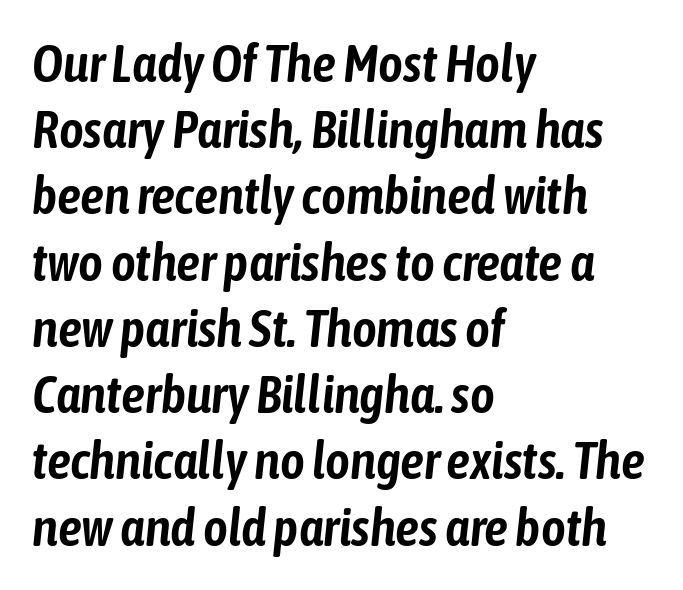
{"italic": "yes", "lean": "right", "slant_degrees": 6, "width": "condensed", "stroke_contrast": "low", "x_height": "medium", "monospaced": "no", "underline": "no", "align": "left", "line_spacing": "normal", "line_spacing_ratio": 1.25, "letter_spacing": "normal", "letter_spacing_em": 0.0, "glyph_px": 53}
